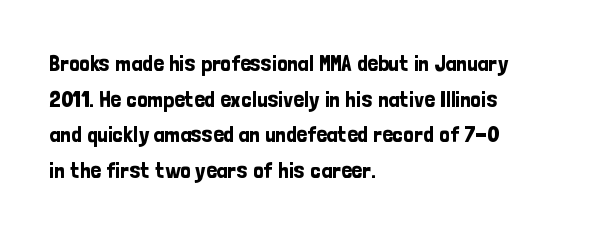
Every row of glyphs begins at an identical x-position on the left. The passage shown has conventional tracking throughout. A typesetter would mark this as roman, not italic. Letters rest on an invisible, unmarked baseline. In terms of leading, this rendering sits right in the middle.
